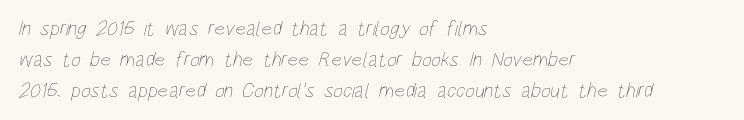
The face used here is rendered with its standard letterfit. The typesetter chose a ragged-right arrangement here. Quick note: interline space is typical. Letters rest on an invisible, unmarked baseline. The face looks like a standard text weight, possibly lighter.
